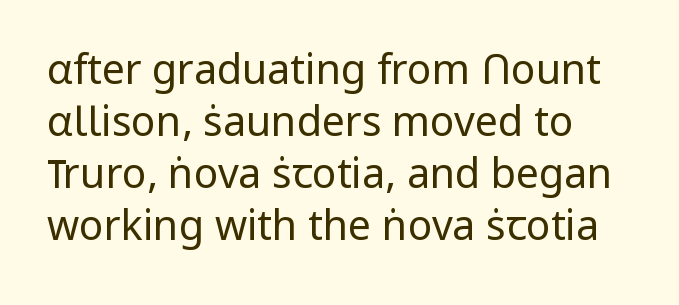
Character widths vary here, with narrow letters taking less room than wide ones. Stems here are at most as thick as an everyday book face. Style check: upright. In terms of leading, this rendering sits right in the middle. Beneath every word, the page is bare. Inter-character spacing is left at the font's built-in metrics.
